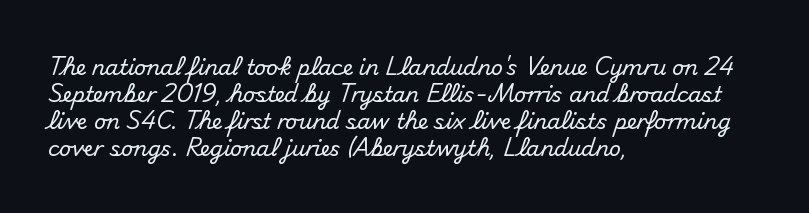
Tracking here is standard; glyphs follow each other at the usual distance. Whoever set this chose a conventional vertical rhythm. The paragraph has a hard left edge and a soft right edge. Has an underline been added? It has not.
